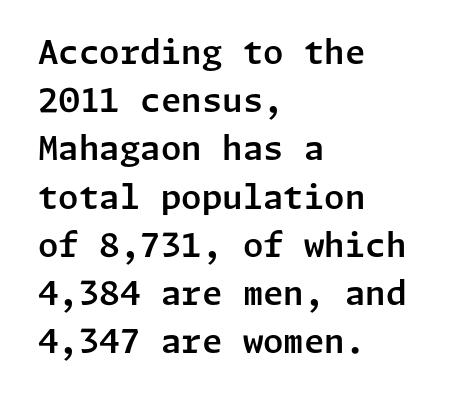
Q: Is the text italic (slanted)? A: No, it is upright.
Q: Is the typeface a serif or a sans-serif typeface? A: Sans-serif.
Q: Is the text underlined? A: No.
Q: How is the paragraph aligned? A: Left-aligned.
Q: Is the spacing between letters normal or unusually wide? A: Normal.
Q: Is the spacing between lines tight, normal or loose? A: Normal.
Q: Width (condensed, normal, or wide)? A: Normal.
Q: Stroke contrast? A: Low.
Q: x-height? A: Medium.
